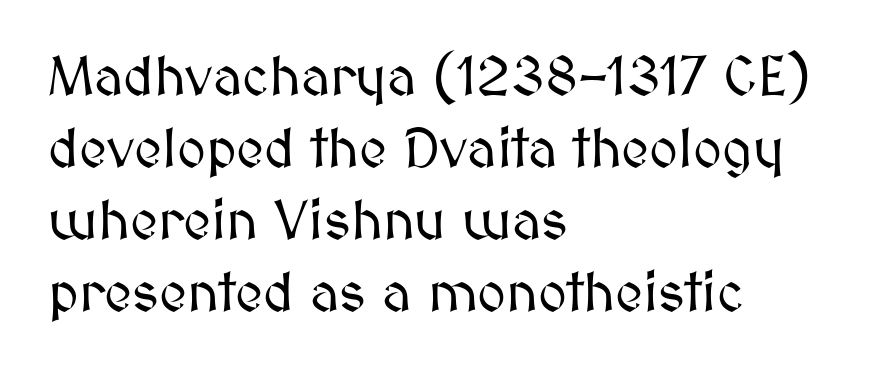
The image shows 55 px text type, upright; set left-aligned, normal line spacing (1.31x), normal letter spacing, not underlined; medium stroke contrast and a medium x-height.
